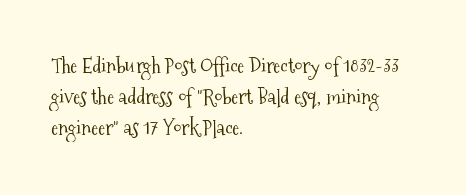
{"italic": "no", "bold": "no", "underline": "no", "align": "left", "line_spacing": "normal", "line_spacing_ratio": 1.48, "letter_spacing": "normal", "letter_spacing_em": 0.0, "glyph_px": 21}
